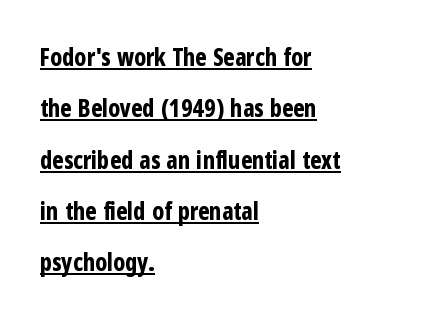
{"italic": "no", "bold": "yes", "underline": "yes", "align": "left", "line_spacing": "loose", "line_spacing_ratio": 2.14, "letter_spacing": "normal", "letter_spacing_em": 0.0, "glyph_px": 24}
